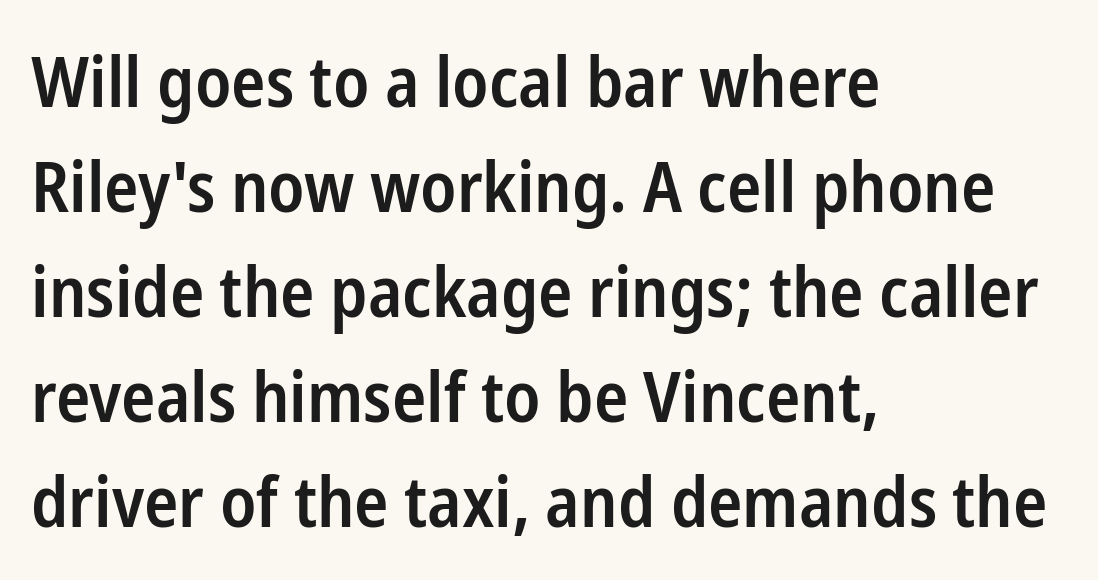
Q: Is the text bold? A: Semi-bold.
Q: Is the text italic (slanted)? A: No, it is upright.
Q: Is the typeface a serif or a sans-serif typeface? A: Sans-serif.
Q: Is the text underlined? A: No.
Q: How is the paragraph aligned? A: Left-aligned.
Q: Is the spacing between letters normal or unusually wide? A: Normal.
Q: Is the spacing between lines tight, normal or loose? A: Normal.
Q: Width (condensed, normal, or wide)? A: Condensed.
Q: Stroke contrast? A: Low.
Q: x-height? A: Medium.
Q: Monospaced? A: No.
